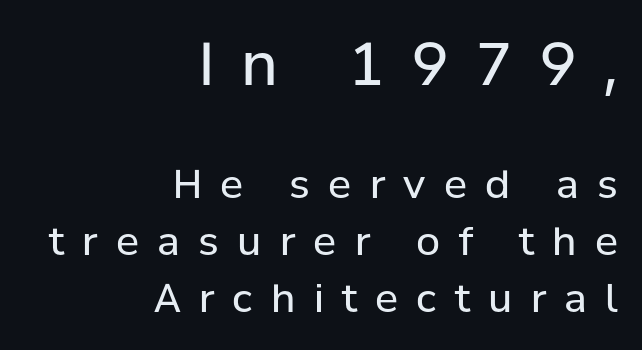
The image shows 59 px regular-weight sans-serif type, upright; set right-aligned, normal line spacing (1.46x), unusually wide letter spacing (+0.47 em), not underlined; the first (top) block is 1.51x larger; low stroke contrast and a medium x-height.
